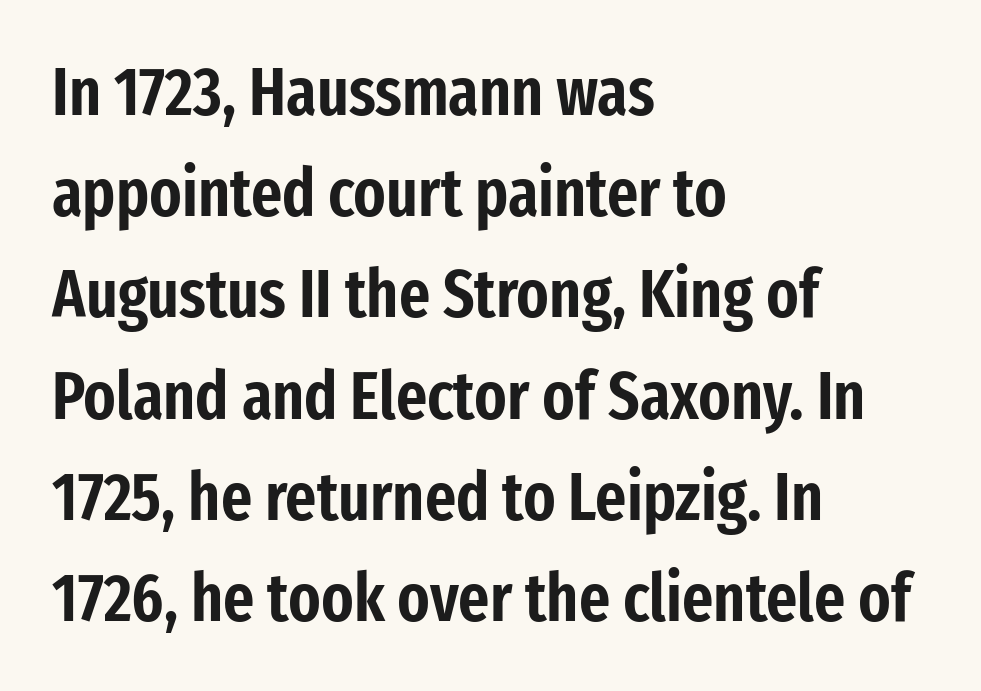
The rag falls on the right side of this text block. The line texture is even and compact thanks to regular tracking. Think of a printed novel: that variable character pitch is what you see here. The rendering uses a moderate line-height, typical for paragraphs. The area under the type is left untouched.
